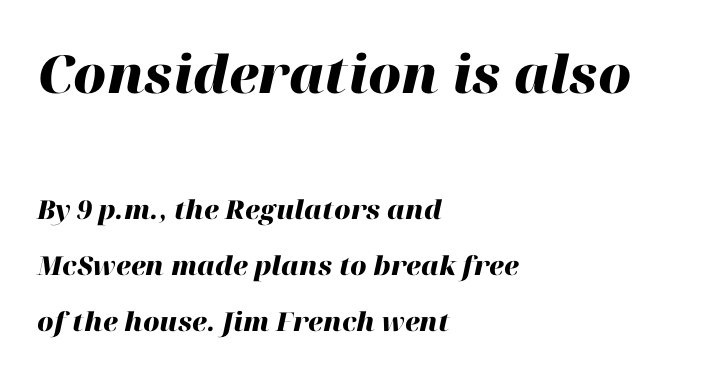
Q: Is the text bold? A: Yes.
Q: Is the text italic (slanted)? A: Yes, it leans right by about 12 degrees.
Q: Is the text underlined? A: No.
Q: How is the paragraph aligned? A: Left-aligned.
Q: Is the spacing between letters normal or unusually wide? A: Normal.
Q: Is the spacing between lines tight, normal or loose? A: Loose.
Q: Which block of text is set in a larger size, the first (top) or the second (bottom)? A: The first (top) one.
Q: Width (condensed, normal, or wide)? A: Normal.
Q: Stroke contrast? A: High.
Q: x-height? A: Medium.
Q: Monospaced? A: No.
